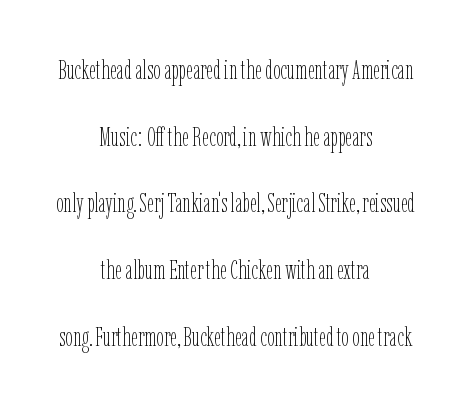
Q: Is the text bold? A: No.
Q: Is the text italic (slanted)? A: No, it is upright.
Q: Is the text underlined? A: No.
Q: How is the paragraph aligned? A: Centered.
Q: Is the spacing between letters normal or unusually wide? A: Normal.
Q: Is the spacing between lines tight, normal or loose? A: Loose.
